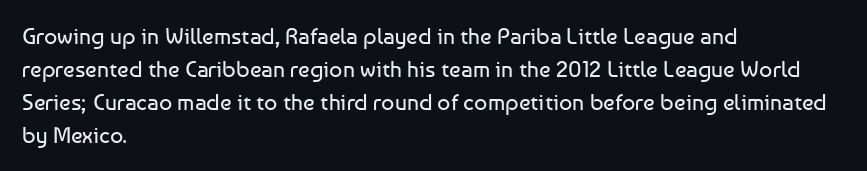
{"italic": "no", "bold": "no", "underline": "no", "align": "left", "line_spacing": "normal", "line_spacing_ratio": 1.43, "letter_spacing": "normal", "letter_spacing_em": 0.0, "glyph_px": 23}
